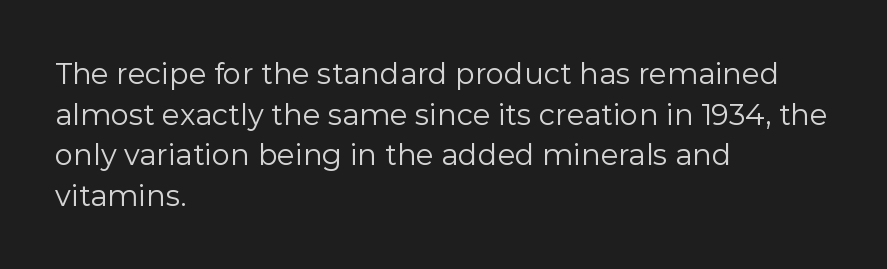
Q: Is the text bold? A: No.
Q: Is the text italic (slanted)? A: No, it is upright.
Q: Is the typeface a serif or a sans-serif typeface? A: Sans-serif.
Q: Is the text underlined? A: No.
Q: How is the paragraph aligned? A: Left-aligned.
Q: Is the spacing between letters normal or unusually wide? A: Normal.
Q: Is the spacing between lines tight, normal or loose? A: Normal.
Q: Width (condensed, normal, or wide)? A: Normal.
Q: Stroke contrast? A: Low.
Q: x-height? A: Medium.
Q: Monospaced? A: No.
